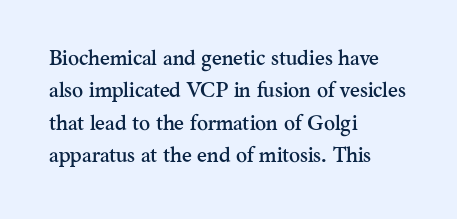
{"italic": "no", "underline": "no", "align": "left", "line_spacing": "normal", "line_spacing_ratio": 1.54, "letter_spacing": "normal", "letter_spacing_em": 0.0, "glyph_px": 21}
